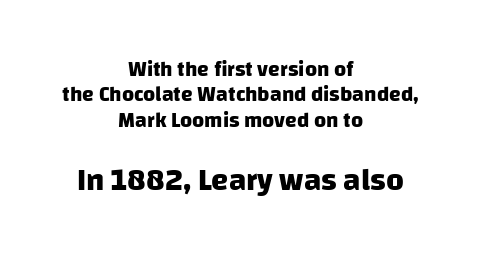
Q: Is the text bold? A: Yes.
Q: Is the typeface a serif or a sans-serif typeface? A: Sans-serif.
Q: Is the text underlined? A: No.
Q: How is the paragraph aligned? A: Centered.
Q: Is the spacing between letters normal or unusually wide? A: Normal.
Q: Which block of text is set in a larger size, the first (top) or the second (bottom)? A: The second (bottom) one.
Q: Width (condensed, normal, or wide)? A: Normal.
Q: Stroke contrast? A: Low.
Q: x-height? A: Large.
Q: Monospaced? A: No.
